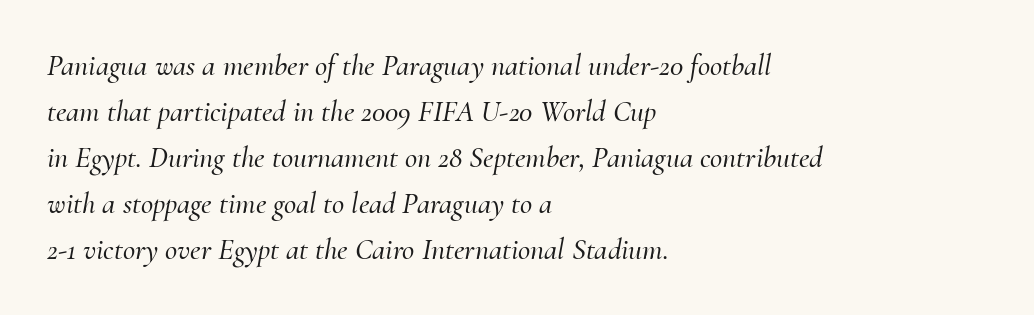
Q: Is the text italic (slanted)? A: Yes, it leans right by about 10 degrees.
Q: Is the typeface a serif or a sans-serif typeface? A: Serif.
Q: Is the text underlined? A: No.
Q: How is the paragraph aligned? A: Left-aligned.
Q: Is the spacing between letters normal or unusually wide? A: Normal.
Q: Is the spacing between lines tight, normal or loose? A: Normal.
Q: Width (condensed, normal, or wide)? A: Normal.
Q: Stroke contrast? A: Medium.
Q: x-height? A: Small.
Q: Monospaced? A: No.
